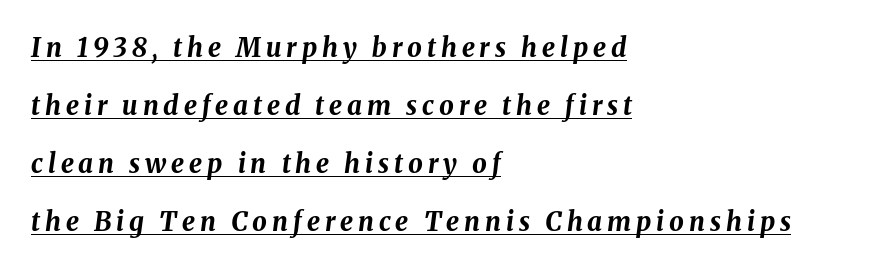
The image shows 26 px bold type, italic (leaning right); set left-aligned, loose line spacing (2.23x), underlined.
